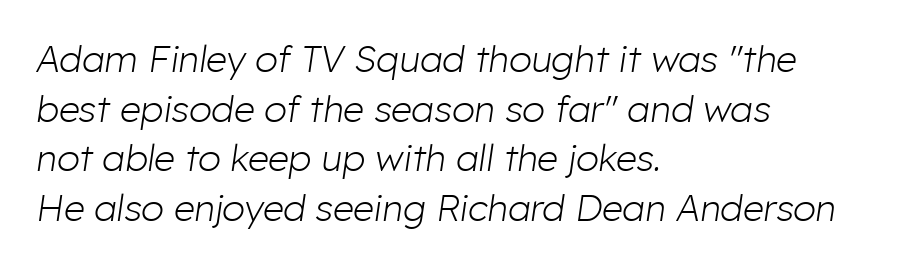
{"italic": "yes", "lean": "right", "slant_degrees": 8, "bold": "no", "weight": "light", "width": "normal", "stroke_contrast": "low", "x_height": "medium", "monospaced": "no", "underline": "no", "align": "left", "line_spacing": "normal", "line_spacing_ratio": 1.34, "letter_spacing": "normal", "letter_spacing_em": 0.0, "glyph_px": 37}
